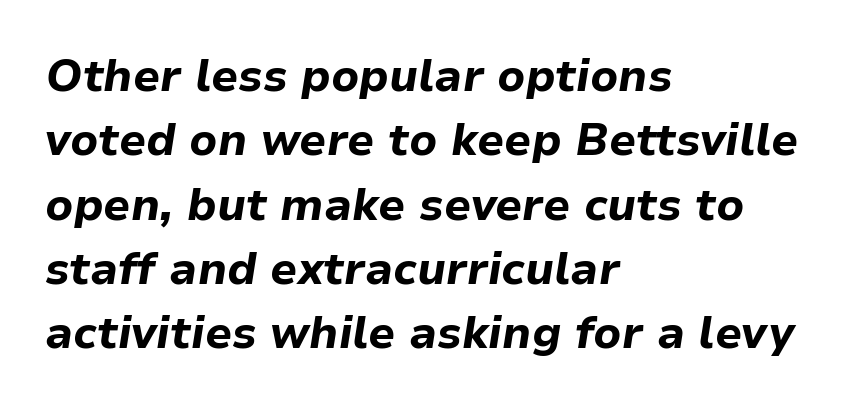
Q: Is the text bold? A: Yes.
Q: Is the text italic (slanted)? A: Yes, it leans right by about 9 degrees.
Q: Is the text underlined? A: No.
Q: How is the paragraph aligned? A: Left-aligned.
Q: Is the spacing between letters normal or unusually wide? A: Normal.
Q: Is the spacing between lines tight, normal or loose? A: Normal.
Q: Width (condensed, normal, or wide)? A: Normal.
Q: Stroke contrast? A: Low.
Q: x-height? A: Medium.
Q: Monospaced? A: No.
